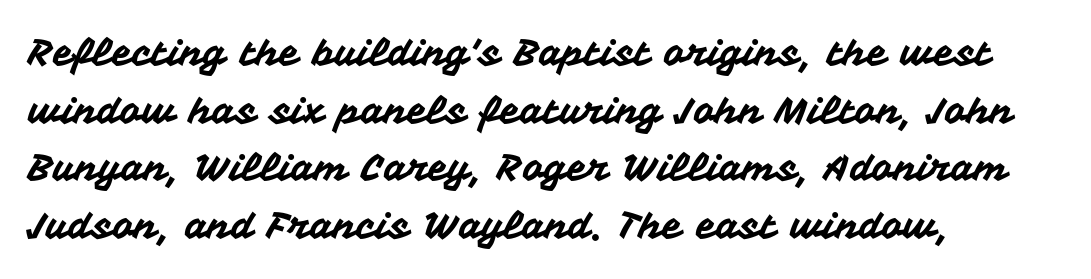
The image shows 37 px sans-serif type; set left-aligned, normal line spacing (1.56x), normal letter spacing, not underlined; medium stroke contrast and a medium x-height.
